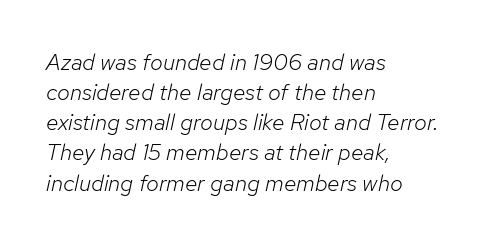
{"italic": "yes", "lean": "right", "slant_degrees": 12, "bold": "no", "underline": "no", "align": "left", "line_spacing": "normal", "line_spacing_ratio": 1.31, "letter_spacing": "normal", "letter_spacing_em": 0.0, "glyph_px": 23}
